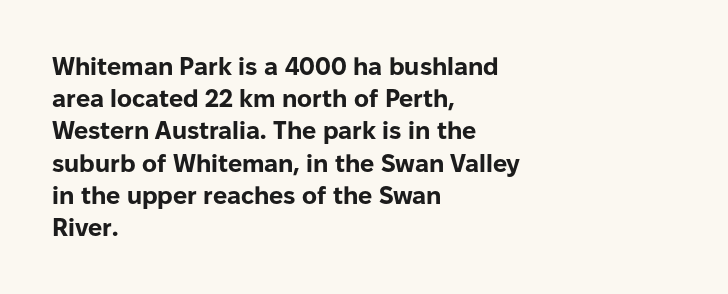
The image shows 25 px bold type, upright; set left-aligned, normal line spacing (1.29x), normal letter spacing, not underlined.
